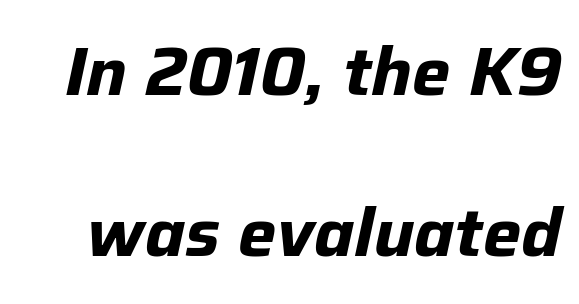
Q: Is the text bold? A: Yes.
Q: Is the text italic (slanted)? A: Yes, it leans right by about 12 degrees.
Q: Is the text underlined? A: No.
Q: Is the spacing between letters normal or unusually wide? A: Normal.
Q: Is the spacing between lines tight, normal or loose? A: Loose.
Q: Width (condensed, normal, or wide)? A: Normal.
Q: Stroke contrast? A: Low.
Q: x-height? A: Medium.
Q: Monospaced? A: No.
